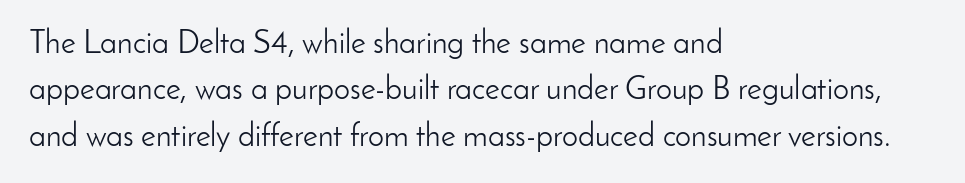
Q: Is the text bold? A: No.
Q: Is the text italic (slanted)? A: No, it is upright.
Q: Is the typeface a serif or a sans-serif typeface? A: Sans-serif.
Q: Is the text underlined? A: No.
Q: How is the paragraph aligned? A: Left-aligned.
Q: Is the spacing between letters normal or unusually wide? A: Normal.
Q: Is the spacing between lines tight, normal or loose? A: Normal.
Q: Width (condensed, normal, or wide)? A: Normal.
Q: Stroke contrast? A: Low.
Q: x-height? A: Small.
Q: Monospaced? A: No.
